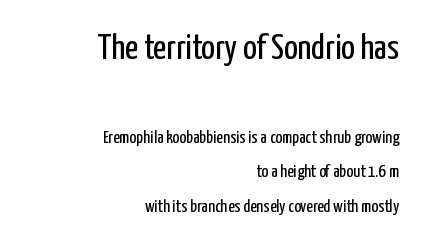
{"serif": "no", "italic": "no", "bold": "no", "weight": "regular", "width": "condensed", "stroke_contrast": "low", "x_height": "medium", "monospaced": "no", "underline": "no", "align": "right", "line_spacing": "loose", "line_spacing_ratio": 1.9, "letter_spacing": "normal", "letter_spacing_em": 0.0, "larger_block": "first", "size_ratio": 2.0, "glyph_px": 36}
